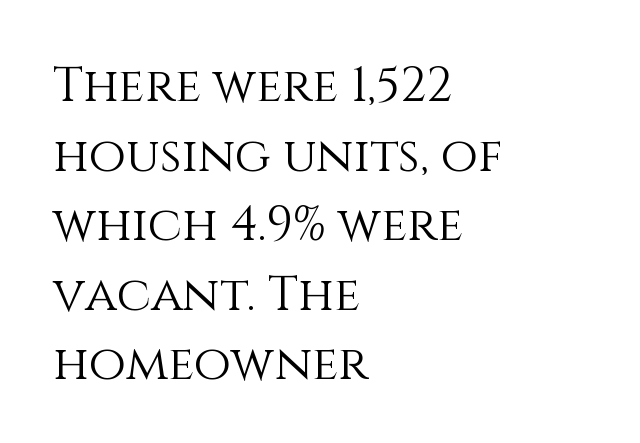
This block has exactly the height ordinary leading produces. Is this a fixed-width face? No — the glyphs have proportional, varying widths. The string is rendered with underlining switched off. Between one letter and the next there's only the usual sliver of space. The face looks like a standard text weight, possibly lighter. A student would call this left alignment; a typographer would say flush left, rag right.
